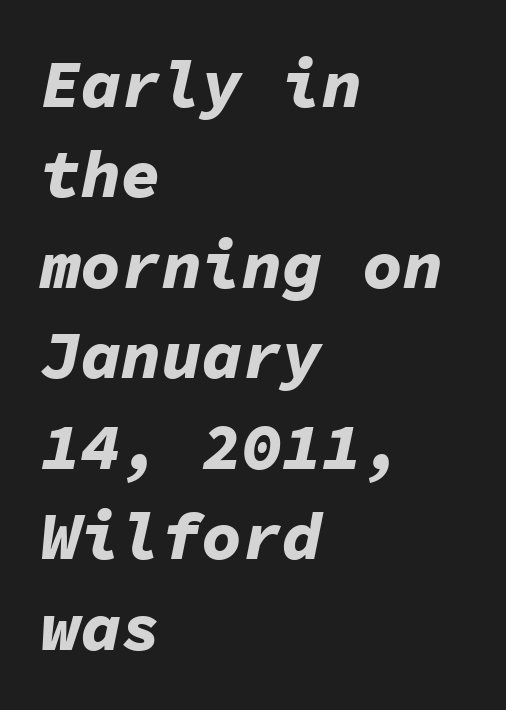
Evenly set lines give the paragraph a standard silhouette. In terms of weight, the rendering is a true, heavy bold. The rendering applies a slant to the glyphs. Caption: standard tracking, unaltered. Every character here occupies the same horizontal width, giving the sample a typewriter-like rhythm.
